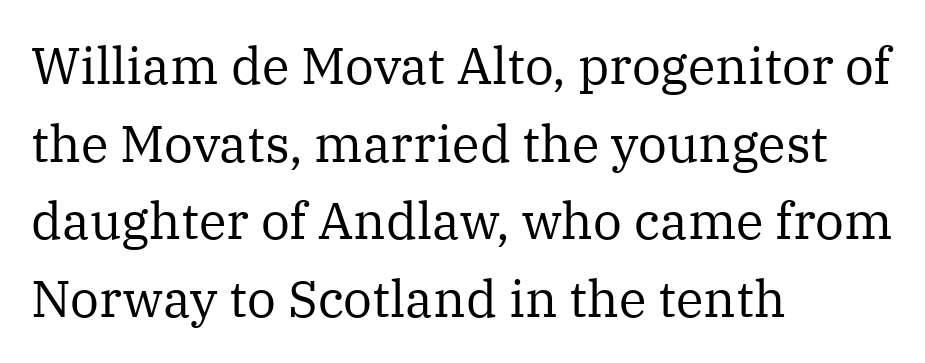
Caption: face not bold, strokes unweighted. Spacing verdict: proportional, widths tailored to each character. How are the letters spaced? Ordinarily, with no added tracking. Is there much room between lines? A standard amount, neither cramped nor airy. The lines are quadded left. The letters stand straight up with perfectly vertical stems.
